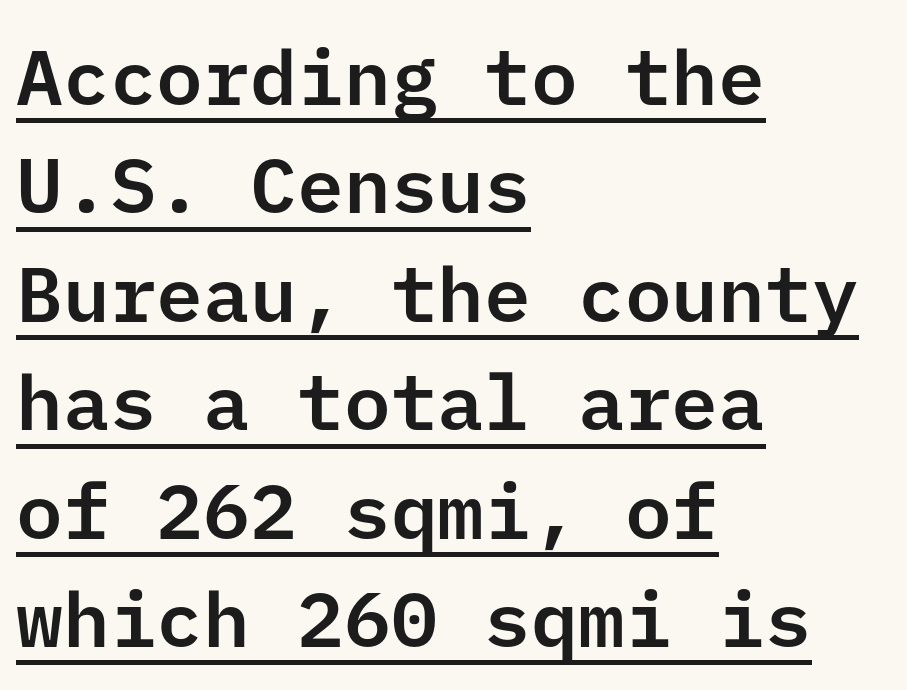
{"serif": "no", "italic": "no", "width": "normal", "stroke_contrast": "low", "x_height": "medium", "underline": "yes", "align": "left", "line_spacing": "normal", "line_spacing_ratio": 1.39, "letter_spacing": "normal", "letter_spacing_em": 0.0, "glyph_px": 78}
